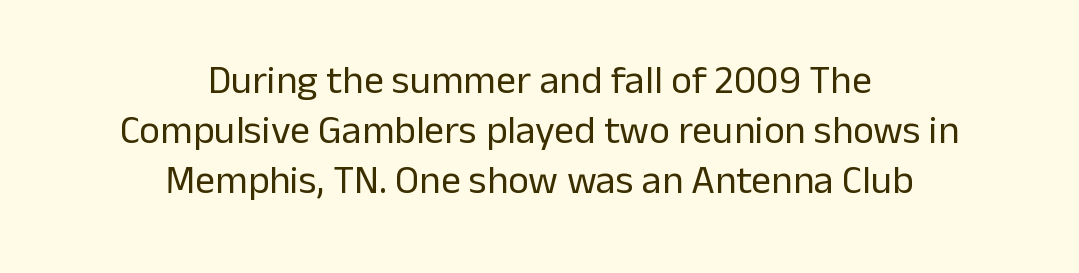
The image shows 40 px regular-weight sans-serif type, upright; set centered, normal line spacing (1.25x), normal letter spacing, not underlined; low stroke contrast and a medium x-height.
